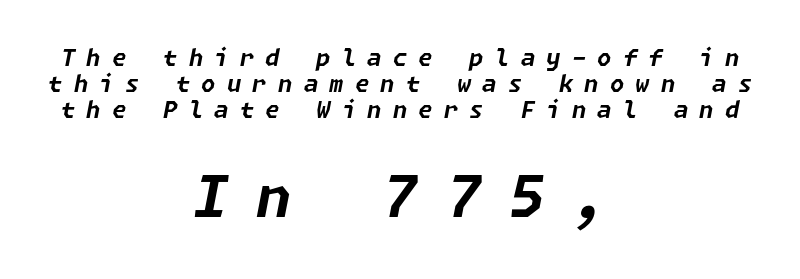
The image shows 57 px bold type, italic (leaning right); set centered, tight line spacing (1.14x), unusually wide letter spacing (+0.49 em), not underlined; the second (bottom) block is 2.48x larger; low stroke contrast and a medium x-height.
